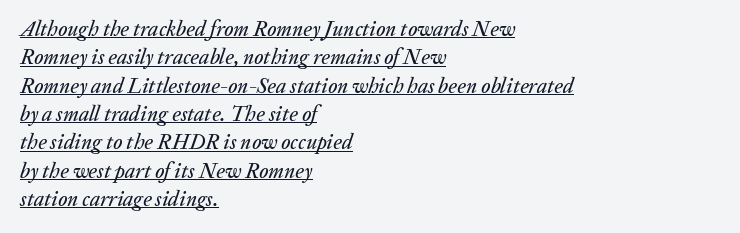
{"italic": "yes", "lean": "right", "slant_degrees": 20, "underline": "yes", "align": "left", "line_spacing": "normal", "line_spacing_ratio": 1.35, "letter_spacing": "normal", "letter_spacing_em": 0.0, "glyph_px": 21}
